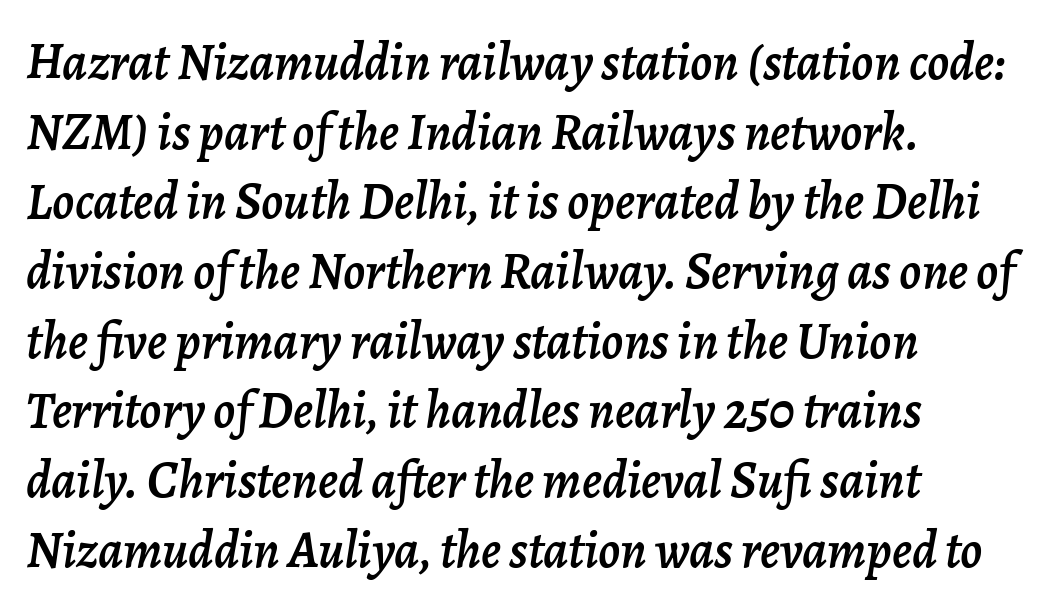
{"italic": "yes", "lean": "right", "slant_degrees": 7, "width": "normal", "stroke_contrast": "low", "x_height": "medium", "monospaced": "no", "underline": "no", "align": "left", "line_spacing": "normal", "line_spacing_ratio": 1.34, "letter_spacing": "normal", "letter_spacing_em": 0.0, "glyph_px": 52}
